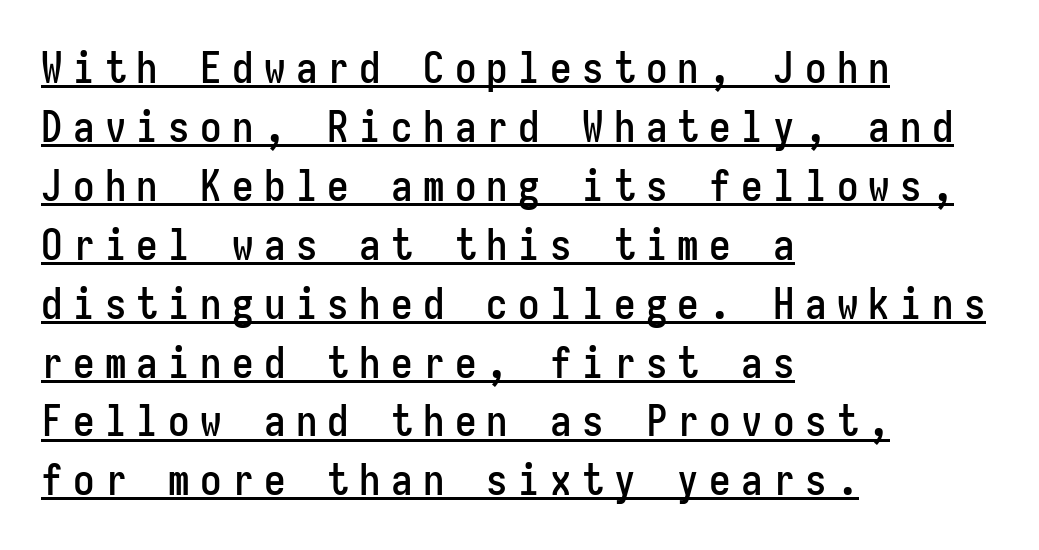
The image shows 43 px condensed sans-serif type, upright, monospaced; set left-aligned, normal line spacing (1.37x), unusually wide letter spacing (+0.24 em), underlined; low stroke contrast and a medium x-height.
